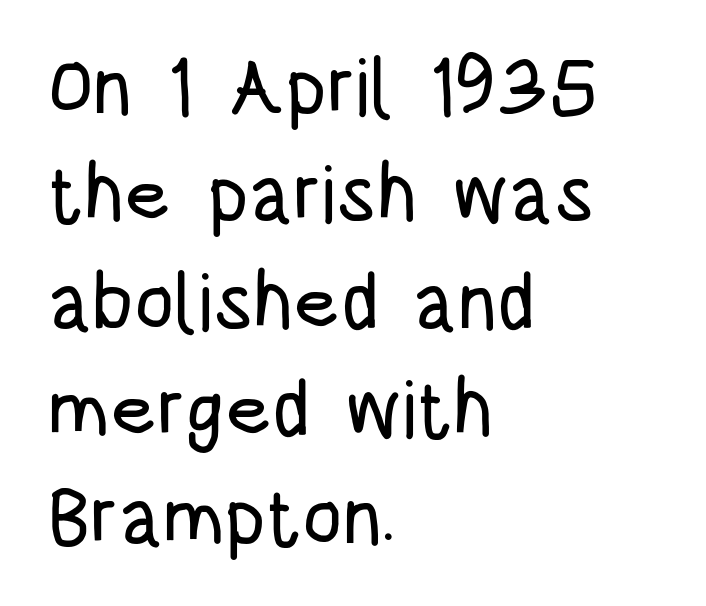
{"serif": "no", "italic": "no", "width": "condensed", "stroke_contrast": "low", "x_height": "large", "monospaced": "no", "underline": "no", "align": "left", "line_spacing": "normal", "line_spacing_ratio": 1.36, "letter_spacing": "normal", "letter_spacing_em": 0.0, "glyph_px": 79}
